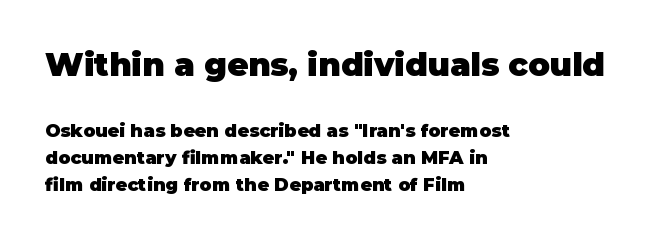
The image shows 32 px heavy sans-serif type, upright; set left-aligned, normal line spacing (1.5x), normal letter spacing, not underlined; the first (top) block is 1.78x larger; low stroke contrast and a large x-height.
